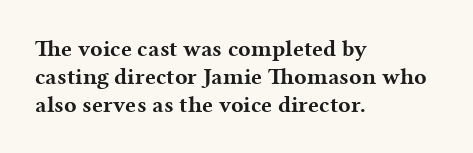
The image shows 23 px bold type, upright; set left-aligned, line spacing 1.21x, normal letter spacing, not underlined.
